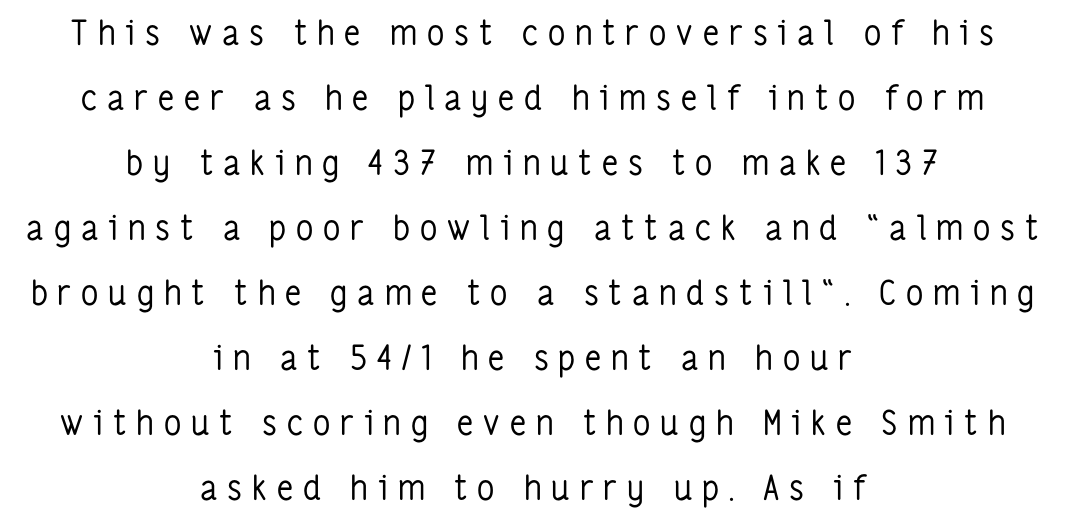
Stems and bowls with no extra thickness — not bold. The lines in this sample share a center point and differ in where they start and stop. The face used here is proportionally spaced, like ordinary book or web type. Quick note: interline space is abundant.
